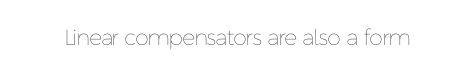
{"italic": "no", "bold": "no", "underline": "no", "letter_spacing": "normal", "letter_spacing_em": 0.0, "glyph_px": 22}
